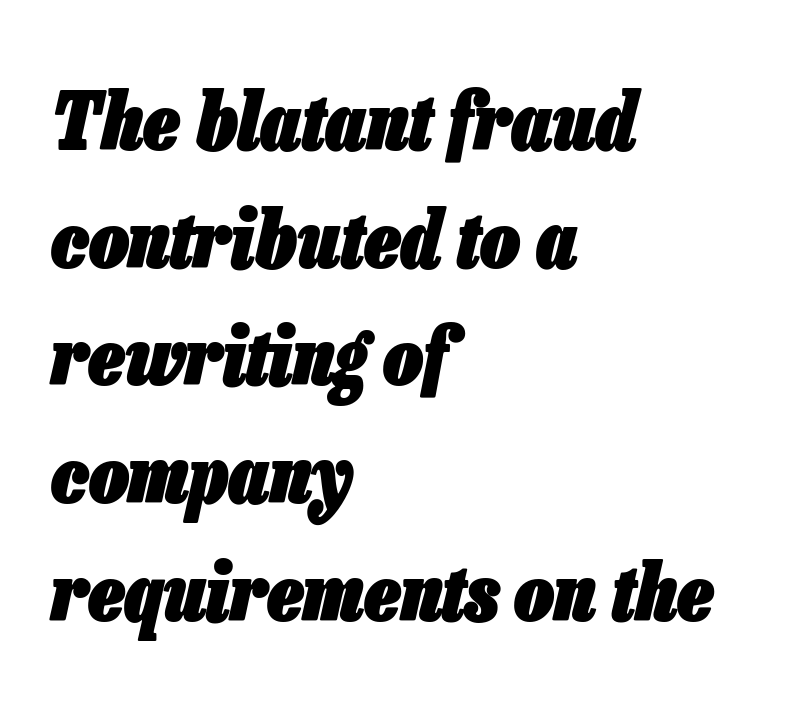
The image shows 79 px heavy, condensed type, italic (leaning right); set left-aligned, normal line spacing (1.49x), normal letter spacing, not underlined; low stroke contrast and a medium x-height.
